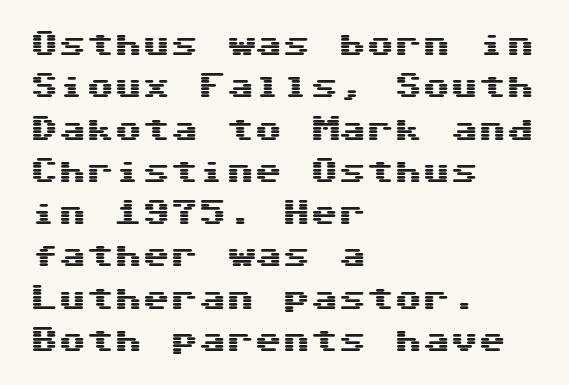
The image shows 28 px wide sans-serif type, upright, monospaced; set left-aligned, normal line spacing (1.51x), normal letter spacing, not underlined; medium stroke contrast and a medium x-height.
